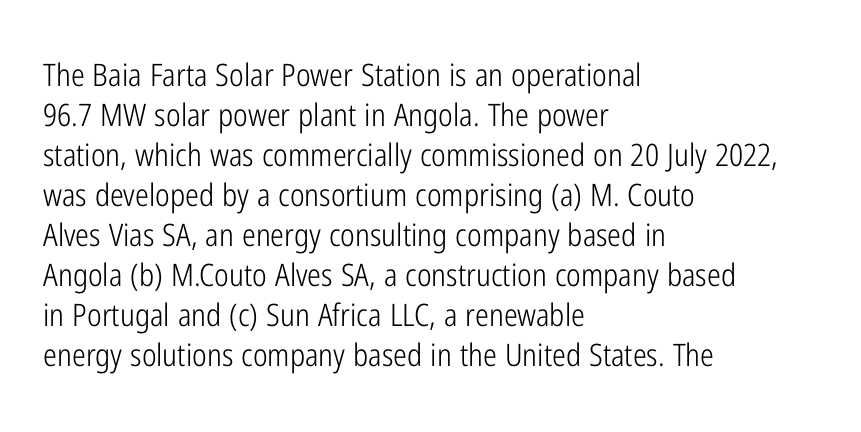
{"serif": "no", "italic": "no", "bold": "no", "weight": "light", "width": "condensed", "stroke_contrast": "low", "x_height": "medium", "monospaced": "no", "underline": "no", "align": "left", "line_spacing": "normal", "line_spacing_ratio": 1.29, "letter_spacing": "normal", "letter_spacing_em": 0.0, "glyph_px": 31}
